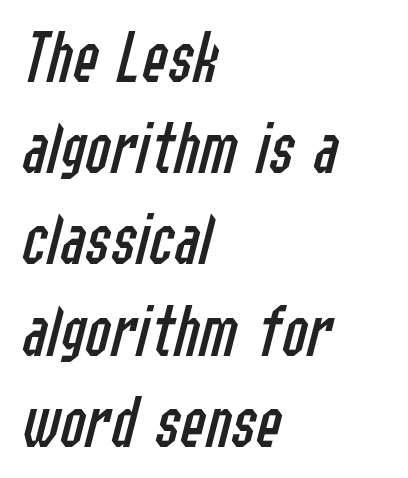
Q: Is the text bold? A: No.
Q: Is the text italic (slanted)? A: Yes, it leans right by about 14 degrees.
Q: Is the text underlined? A: No.
Q: How is the paragraph aligned? A: Left-aligned.
Q: Is the spacing between letters normal or unusually wide? A: Normal.
Q: Width (condensed, normal, or wide)? A: Condensed.
Q: Stroke contrast? A: Low.
Q: x-height? A: Medium.
Q: Monospaced? A: No.
